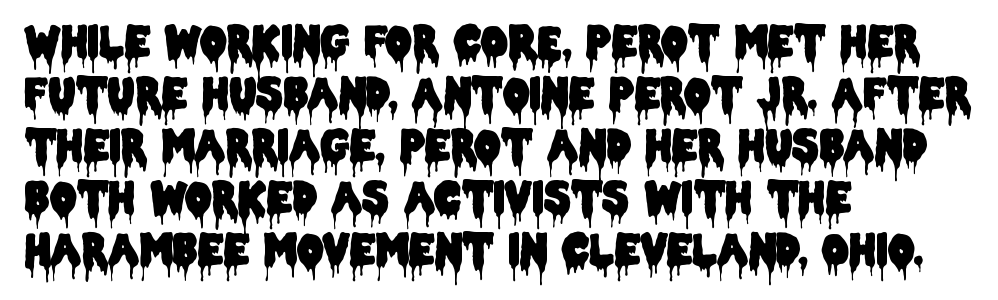
{"serif": "no", "italic": "no", "width": "condensed", "stroke_contrast": "low", "x_height": "large", "monospaced": "no", "underline": "no", "align": "left", "line_spacing_ratio": 1.24, "letter_spacing": "normal", "letter_spacing_em": 0.0, "glyph_px": 42}
